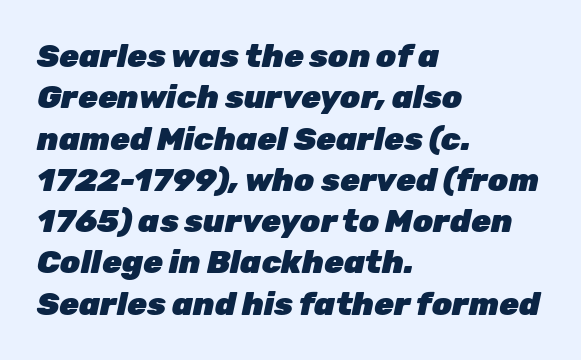
{"italic": "yes", "lean": "right", "slant_degrees": 12, "bold": "yes", "weight": "heavy", "width": "normal", "stroke_contrast": "low", "x_height": "medium", "monospaced": "no", "underline": "no", "align": "left", "line_spacing": "normal", "line_spacing_ratio": 1.29, "letter_spacing": "normal", "letter_spacing_em": 0.0, "glyph_px": 32}
